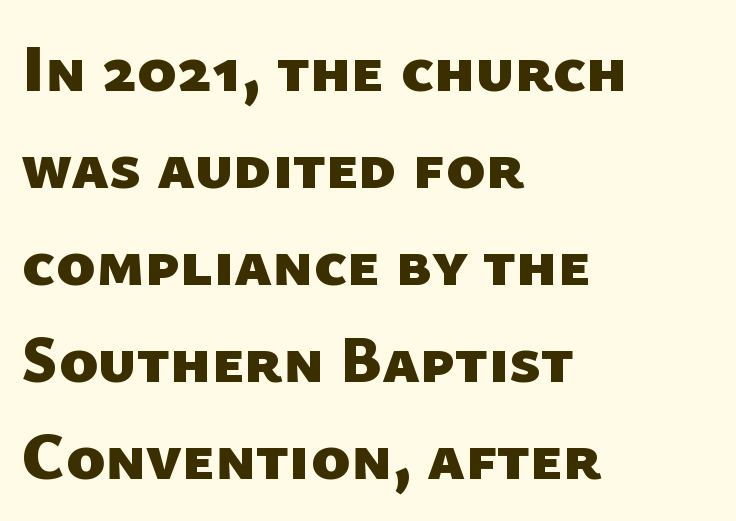
Q: Is the text bold? A: Yes.
Q: Is the typeface a serif or a sans-serif typeface? A: Sans-serif.
Q: Is the text underlined? A: No.
Q: How is the paragraph aligned? A: Left-aligned.
Q: Is the spacing between letters normal or unusually wide? A: Normal.
Q: Is the spacing between lines tight, normal or loose? A: Normal.
Q: Width (condensed, normal, or wide)? A: Normal.
Q: Stroke contrast? A: Low.
Q: x-height? A: Medium.
Q: Monospaced? A: No.
